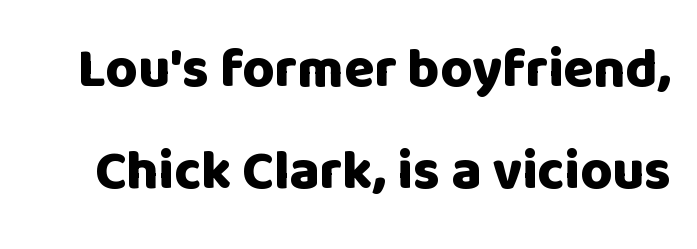
{"serif": "no", "italic": "no", "bold": "yes", "weight": "heavy", "width": "normal", "stroke_contrast": "low", "x_height": "large", "monospaced": "no", "underline": "no", "line_spacing_ratio": 1.85, "letter_spacing": "normal", "letter_spacing_em": 0.0, "glyph_px": 55}
